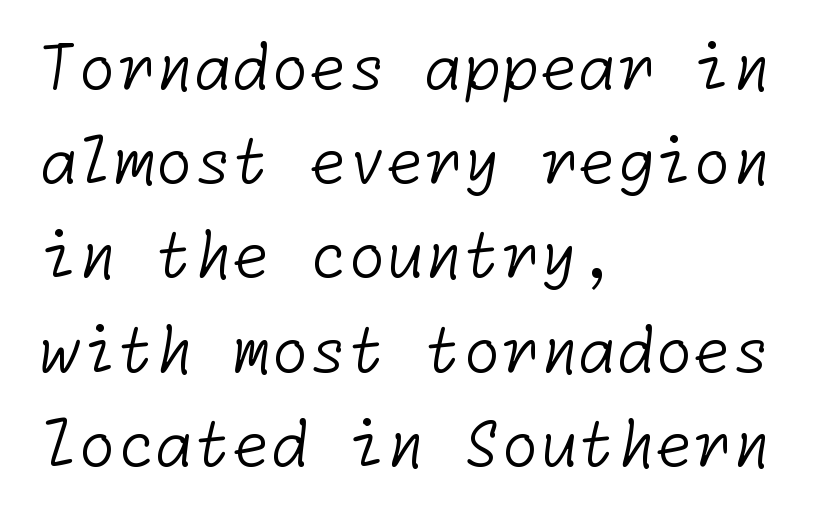
{"serif": "no", "bold": "no", "weight": "light", "width": "normal", "stroke_contrast": "low", "x_height": "medium", "underline": "no", "align": "left", "line_spacing": "normal", "line_spacing_ratio": 1.52, "letter_spacing": "normal", "letter_spacing_em": 0.0, "glyph_px": 62}
